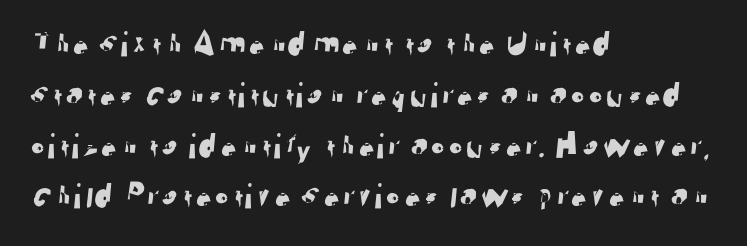
{"serif": "no", "width": "normal", "stroke_contrast": "low", "x_height": "medium", "monospaced": "no", "underline": "no", "align": "left", "line_spacing": "normal", "line_spacing_ratio": 1.41, "letter_spacing": "normal", "letter_spacing_em": 0.0, "glyph_px": 36}
